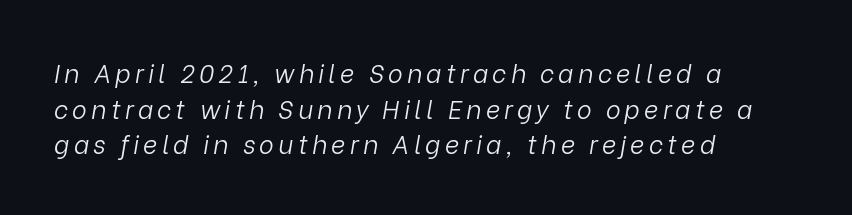
The image shows 25 px text type, italic (leaning right); set left-aligned, normal line spacing (1.43x), not underlined.
